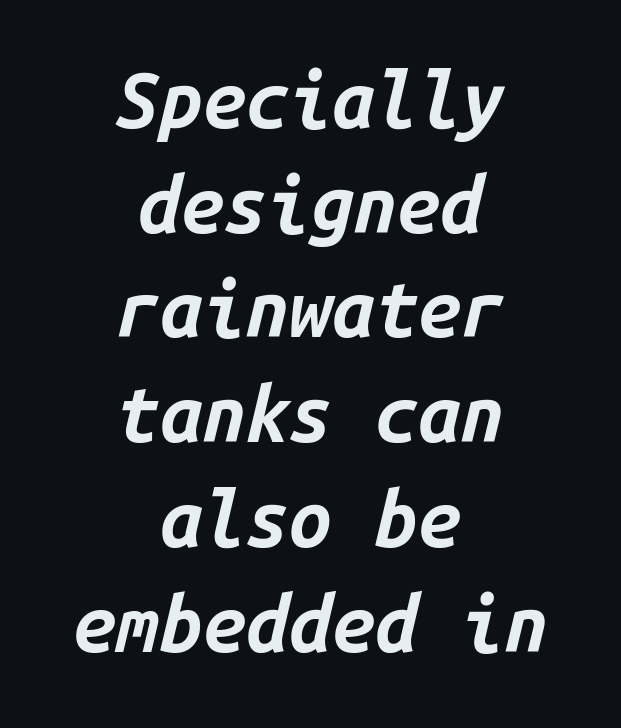
{"italic": "yes", "lean": "right", "slant_degrees": 14, "bold": "yes", "weight": "bold", "width": "normal", "stroke_contrast": "low", "x_height": "medium", "monospaced": "yes", "underline": "no", "align": "center", "line_spacing": "normal", "line_spacing_ratio": 1.36, "letter_spacing": "normal", "letter_spacing_em": 0.0, "glyph_px": 77}
